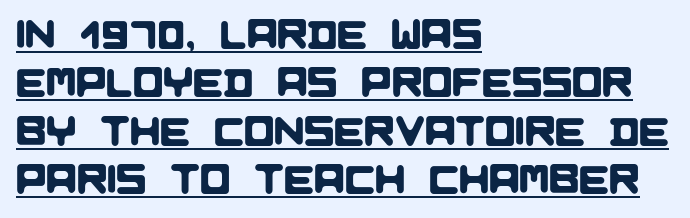
{"serif": "no", "width": "normal", "stroke_contrast": "low", "x_height": "large", "monospaced": "no", "underline": "yes", "align": "left", "line_spacing_ratio": 1.21, "letter_spacing": "normal", "letter_spacing_em": 0.0, "glyph_px": 40}
